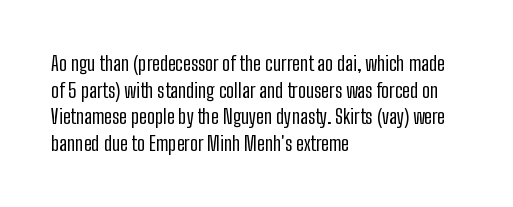
{"italic": "no", "bold": "no", "underline": "no", "align": "left", "line_spacing": "normal", "line_spacing_ratio": 1.33, "letter_spacing": "normal", "letter_spacing_em": 0.0, "glyph_px": 20}
